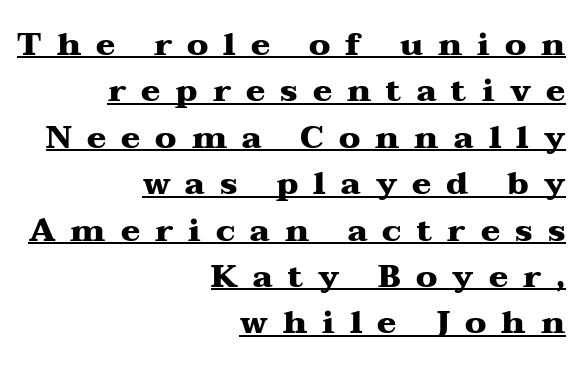
{"serif": "yes", "italic": "no", "bold": "yes", "weight": "heavy", "width": "wide", "stroke_contrast": "medium", "x_height": "medium", "monospaced": "no", "underline": "yes", "align": "right", "line_spacing": "normal", "line_spacing_ratio": 1.45, "letter_spacing": "wide", "letter_spacing_em": 0.47, "glyph_px": 32}
